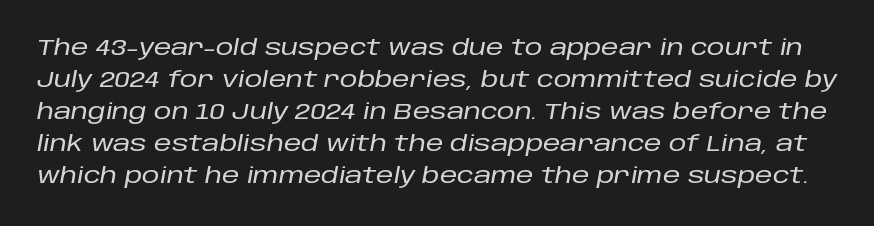
The image shows 22 px text type, italic (leaning right); set normal line spacing (1.45x), normal letter spacing, not underlined.
